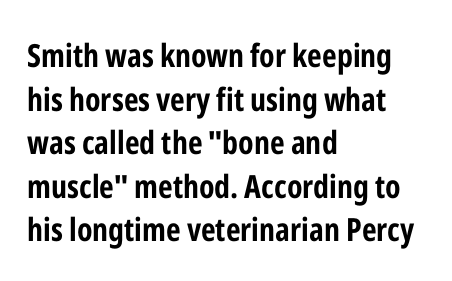
Default kerning and tracking; the words read as compact shapes. This sample is left-justified, so line endings fall wherever the words run out. Here the designer chose a conventional face with non-uniform glyph widths. The letters stand straight up with perfectly vertical stems. The font is running at its bold setting. The area under the type is left untouched.
